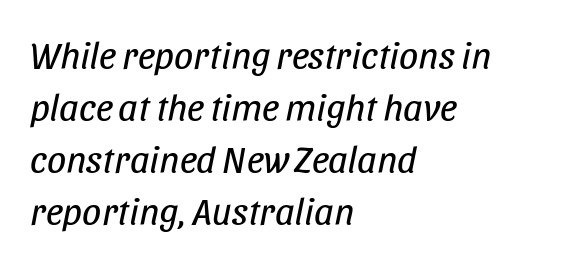
{"italic": "yes", "lean": "right", "slant_degrees": 11, "bold": "no", "weight": "regular", "width": "condensed", "stroke_contrast": "low", "x_height": "large", "monospaced": "no", "underline": "no", "align": "left", "line_spacing": "normal", "line_spacing_ratio": 1.37, "letter_spacing": "normal", "letter_spacing_em": 0.0, "glyph_px": 38}
